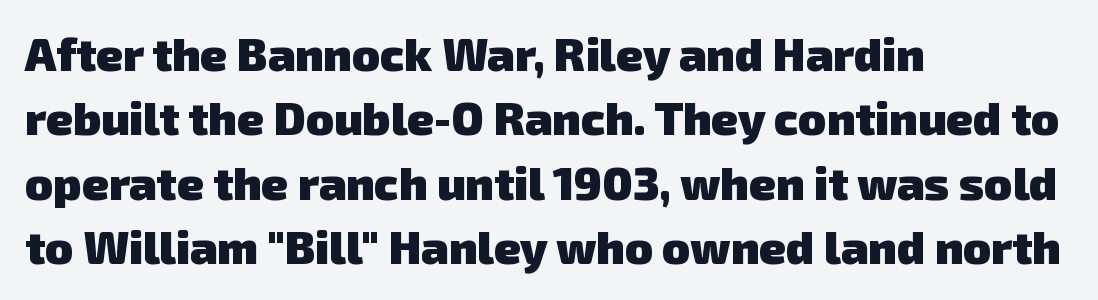
Q: Is the text bold? A: Yes.
Q: Is the typeface a serif or a sans-serif typeface? A: Sans-serif.
Q: Is the text underlined? A: No.
Q: How is the paragraph aligned? A: Left-aligned.
Q: Is the spacing between letters normal or unusually wide? A: Normal.
Q: Is the spacing between lines tight, normal or loose? A: Normal.
Q: Width (condensed, normal, or wide)? A: Normal.
Q: Stroke contrast? A: Low.
Q: x-height? A: Medium.
Q: Monospaced? A: No.
